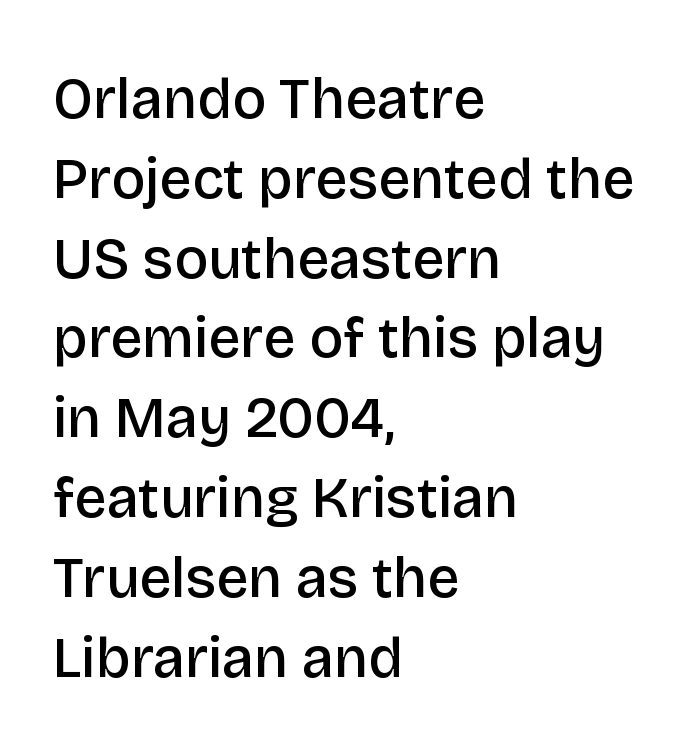
{"serif": "no", "italic": "no", "bold": "semi", "weight": "semibold", "width": "normal", "stroke_contrast": "low", "x_height": "large", "monospaced": "no", "underline": "no", "align": "left", "line_spacing": "normal", "line_spacing_ratio": 1.4, "letter_spacing": "normal", "letter_spacing_em": 0.0, "glyph_px": 57}
